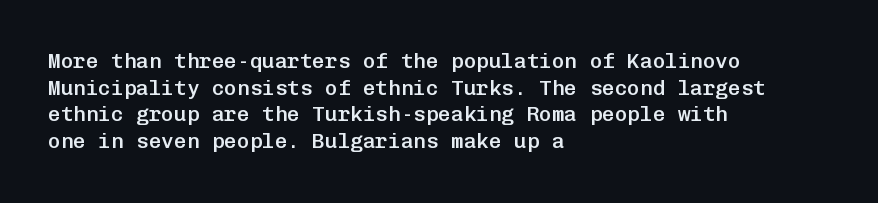
Q: Is the text bold? A: Semi-bold.
Q: Is the text italic (slanted)? A: No, it is upright.
Q: Is the text underlined? A: No.
Q: How is the paragraph aligned? A: Left-aligned.
Q: Is the spacing between letters normal or unusually wide? A: Normal.
Q: Is the spacing between lines tight, normal or loose? A: Normal.
